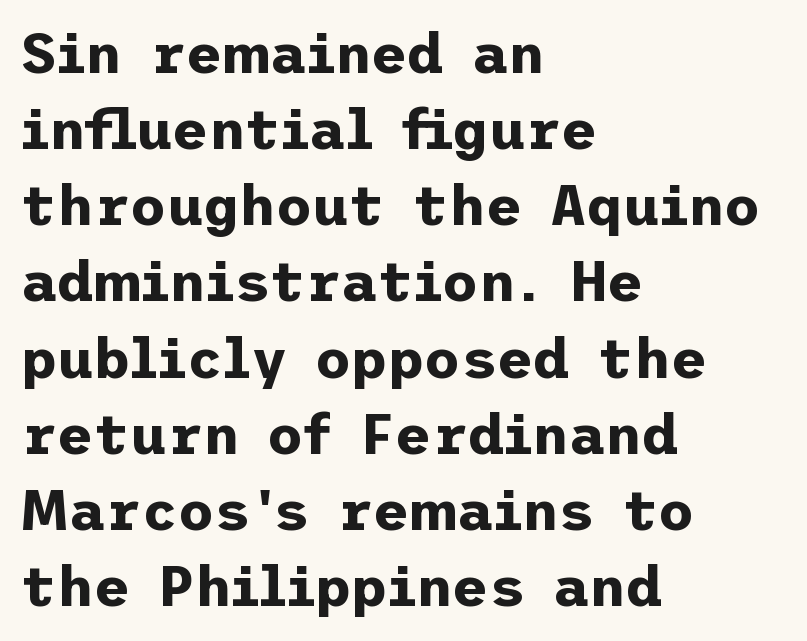
Q: Is the text bold? A: Yes.
Q: Is the text italic (slanted)? A: No, it is upright.
Q: Is the typeface a serif or a sans-serif typeface? A: Sans-serif.
Q: Is the text underlined? A: No.
Q: How is the paragraph aligned? A: Left-aligned.
Q: Is the spacing between letters normal or unusually wide? A: Normal.
Q: Is the spacing between lines tight, normal or loose? A: Normal.
Q: Width (condensed, normal, or wide)? A: Normal.
Q: Stroke contrast? A: Low.
Q: x-height? A: Medium.
